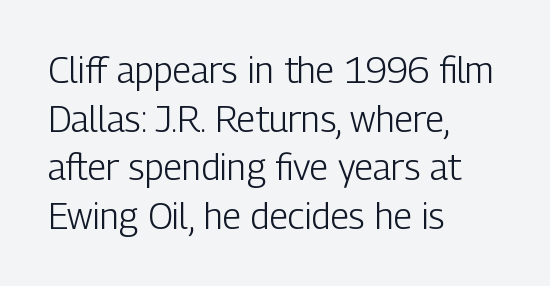
Q: Is the text bold? A: No.
Q: Is the text italic (slanted)? A: No, it is upright.
Q: Is the typeface a serif or a sans-serif typeface? A: Sans-serif.
Q: Is the text underlined? A: No.
Q: How is the paragraph aligned? A: Left-aligned.
Q: Is the spacing between letters normal or unusually wide? A: Normal.
Q: Is the spacing between lines tight, normal or loose? A: Normal.
Q: Width (condensed, normal, or wide)? A: Condensed.
Q: Stroke contrast? A: Low.
Q: x-height? A: Medium.
Q: Monospaced? A: No.
